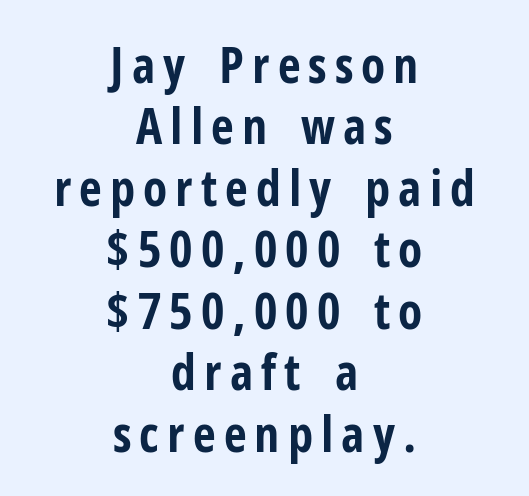
The image shows 50 px bold, condensed sans-serif type, upright; set centered, line spacing 1.23x, not underlined; low stroke contrast and a medium x-height.
